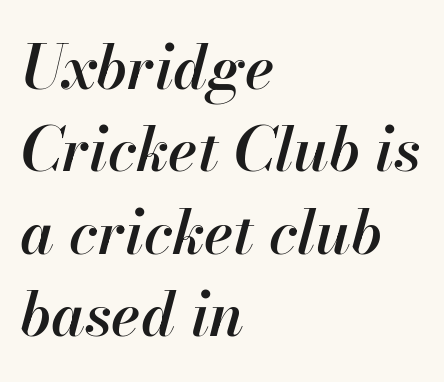
Q: Is the text bold? A: Semi-bold.
Q: Is the text italic (slanted)? A: Yes, it leans right by about 13 degrees.
Q: Is the text underlined? A: No.
Q: How is the paragraph aligned? A: Left-aligned.
Q: Is the spacing between letters normal or unusually wide? A: Normal.
Q: Is the spacing between lines tight, normal or loose? A: Normal.
Q: Width (condensed, normal, or wide)? A: Normal.
Q: Stroke contrast? A: High.
Q: x-height? A: Small.
Q: Monospaced? A: No.
